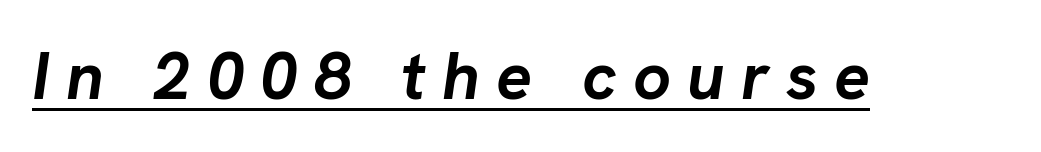
Q: Is the text bold? A: Yes.
Q: Is the text italic (slanted)? A: Yes, it leans right by about 8 degrees.
Q: Is the text underlined? A: Yes.
Q: Is the spacing between letters normal or unusually wide? A: Unusually wide.
Q: Width (condensed, normal, or wide)? A: Normal.
Q: Stroke contrast? A: Low.
Q: x-height? A: Medium.
Q: Monospaced? A: No.
